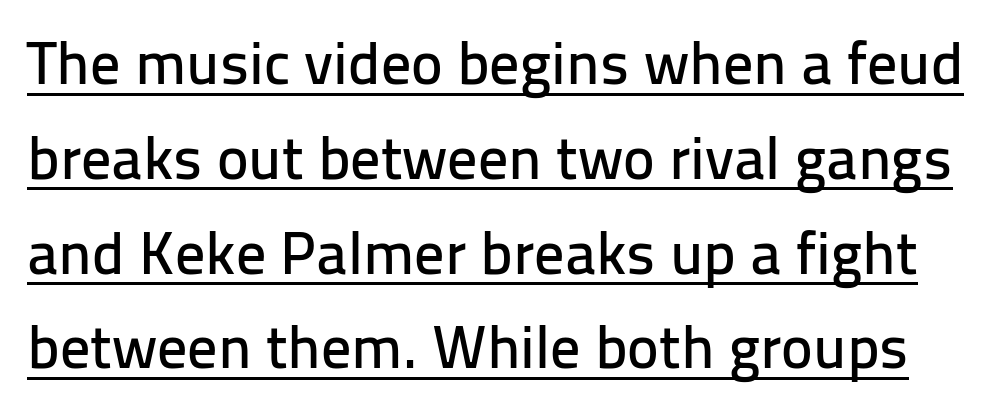
The image shows 60 px sans-serif type, upright; set normal line spacing (1.58x), normal letter spacing, underlined; low stroke contrast and a medium x-height.
